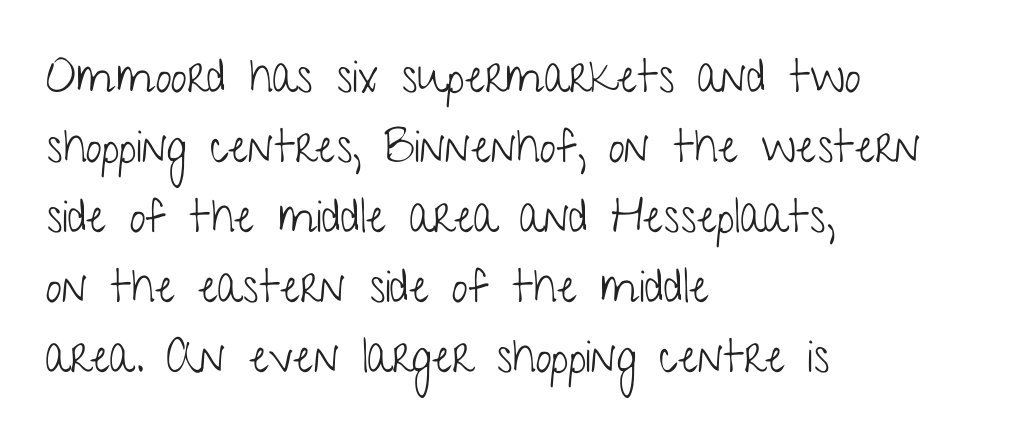
{"serif": "no", "italic": "no", "bold": "no", "weight": "light", "width": "condensed", "stroke_contrast": "low", "x_height": "medium", "monospaced": "no", "underline": "no", "align": "left", "line_spacing": "normal", "line_spacing_ratio": 1.52, "letter_spacing": "normal", "letter_spacing_em": 0.0, "glyph_px": 46}
